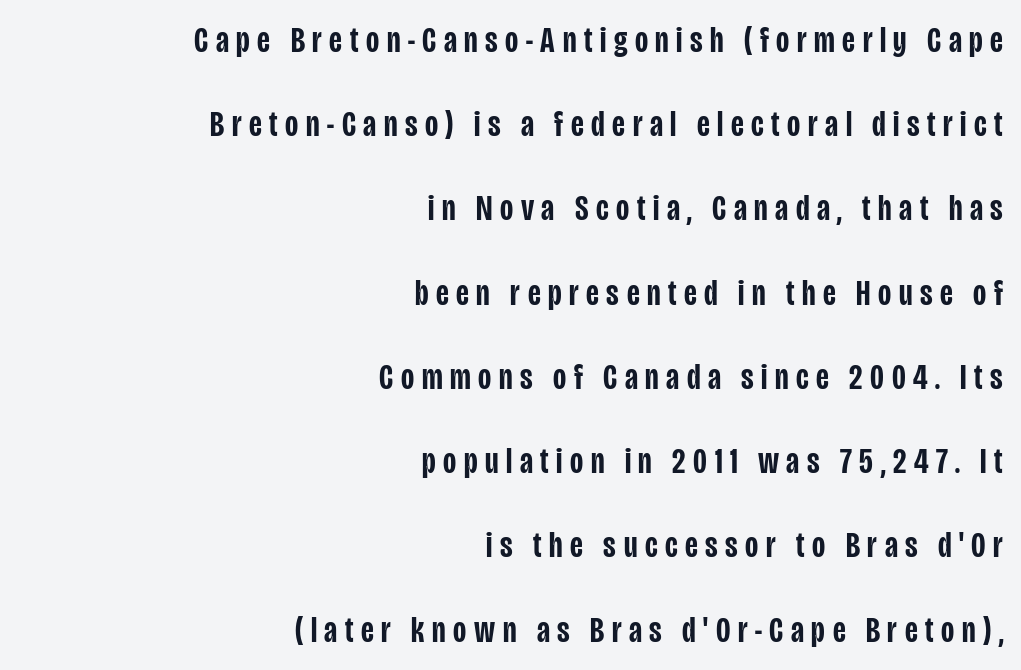
{"serif": "no", "italic": "no", "bold": "semi", "weight": "semibold", "width": "condensed", "stroke_contrast": "low", "x_height": "large", "monospaced": "no", "underline": "no", "align": "right", "line_spacing": "loose", "line_spacing_ratio": 2.34, "letter_spacing": "wide", "letter_spacing_em": 0.21, "glyph_px": 36}
